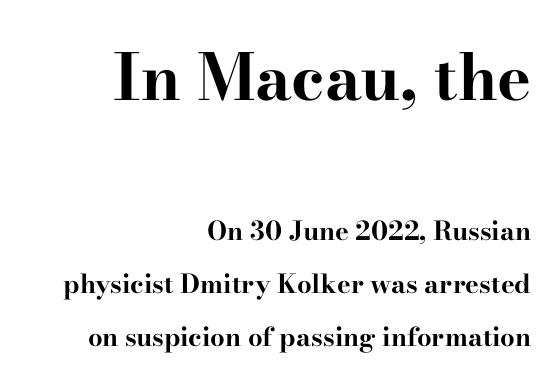
The image shows 64 px bold, wide serif type, upright; set right-aligned, loose line spacing (2.04x), normal letter spacing, not underlined; the first (top) block is 2.46x larger; high stroke contrast and a small x-height.
